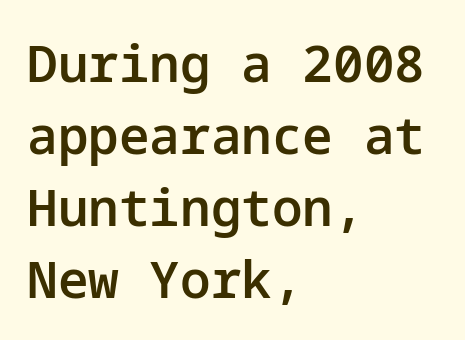
The image shows 51 px semibold sans-serif type, upright; set left-aligned, normal line spacing (1.41x), normal letter spacing, not underlined; low stroke contrast and a medium x-height.
